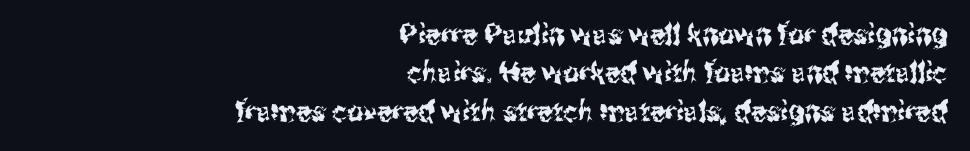
Caption: multi-line text, flush right, ragged left. Compared with typical body copy, the letter spacing here is the same. Vertical spacing — default. Each letter keeps its own natural width here, so spacing adapts to shape. Each letter's strokes conclude bluntly, with no projecting serifs.
